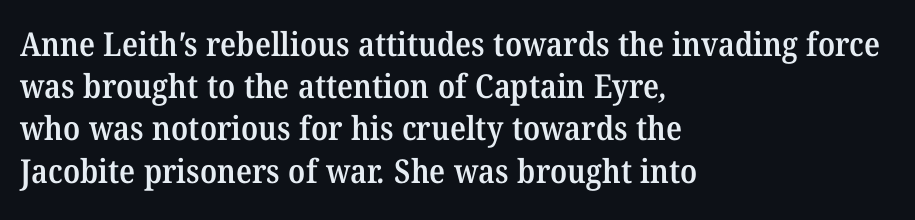
The image shows 33 px semibold serif type; set left-aligned, normal line spacing (1.28x), normal letter spacing, not underlined; medium stroke contrast and a medium x-height.
